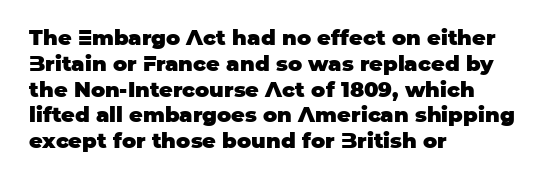
{"italic": "no", "bold": "yes", "underline": "no", "align": "left", "line_spacing_ratio": 1.23, "letter_spacing": "normal", "letter_spacing_em": 0.0, "glyph_px": 21}
